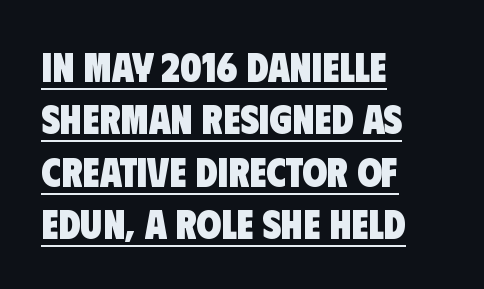
{"serif": "no", "bold": "yes", "weight": "heavy", "width": "condensed", "stroke_contrast": "low", "x_height": "large", "monospaced": "no", "underline": "yes", "align": "left", "line_spacing": "normal", "line_spacing_ratio": 1.31, "letter_spacing": "normal", "letter_spacing_em": 0.0, "glyph_px": 40}
